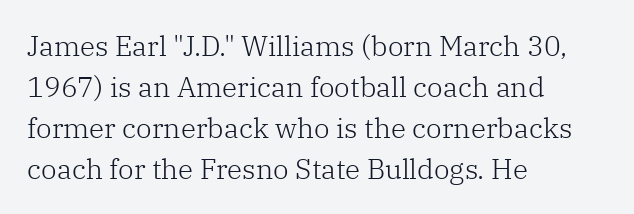
Q: Is the text bold? A: No.
Q: Is the text italic (slanted)? A: No, it is upright.
Q: Is the typeface a serif or a sans-serif typeface? A: Serif.
Q: Is the text underlined? A: No.
Q: How is the paragraph aligned? A: Left-aligned.
Q: Is the spacing between letters normal or unusually wide? A: Normal.
Q: Is the spacing between lines tight, normal or loose? A: Normal.
Q: Width (condensed, normal, or wide)? A: Normal.
Q: Stroke contrast? A: Low.
Q: x-height? A: Medium.
Q: Monospaced? A: No.
